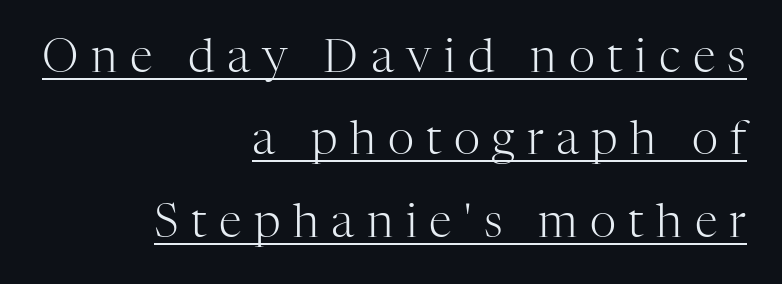
{"serif": "yes", "italic": "no", "bold": "no", "weight": "light", "width": "normal", "stroke_contrast": "high", "x_height": "medium", "monospaced": "no", "underline": "yes", "align": "right", "line_spacing_ratio": 1.79, "letter_spacing": "wide", "letter_spacing_em": 0.27, "glyph_px": 46}
